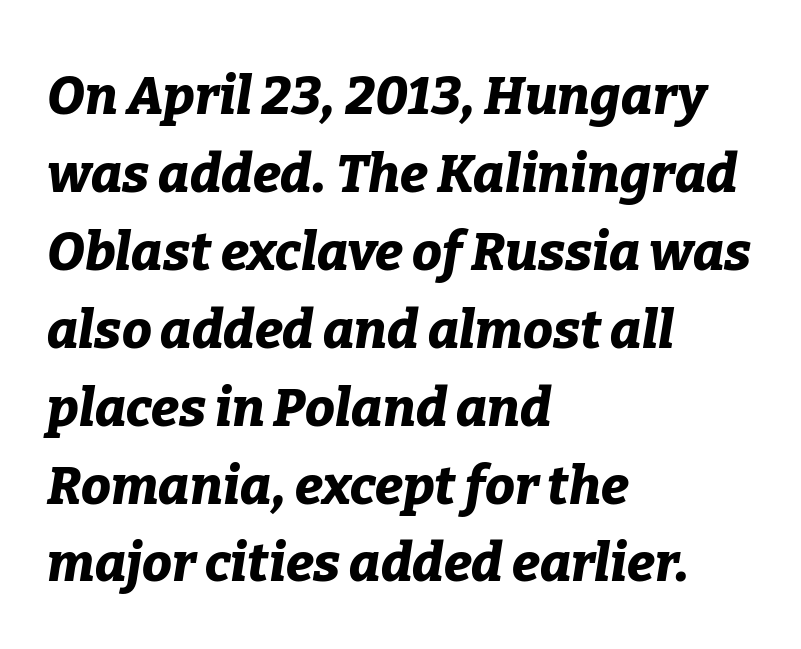
Yep, that's italic — everything's leaning. Each letter keeps its own natural width here, so spacing adapts to shape. Each new line begins a customary step beneath the previous one. Nobody touched the tracking dial on this one.
